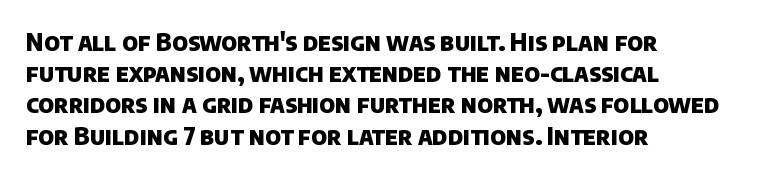
Q: Is the text bold? A: Yes.
Q: Is the text underlined? A: No.
Q: How is the paragraph aligned? A: Left-aligned.
Q: Is the spacing between letters normal or unusually wide? A: Normal.
Q: Is the spacing between lines tight, normal or loose? A: Normal.
